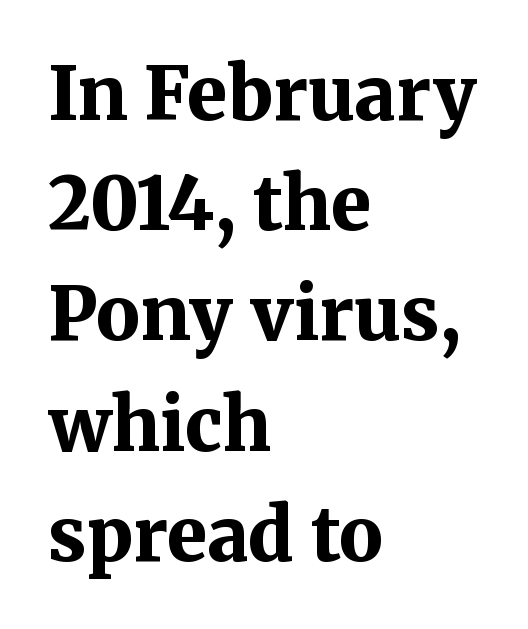
{"serif": "yes", "italic": "no", "bold": "yes", "weight": "bold", "width": "normal", "stroke_contrast": "medium", "x_height": "medium", "monospaced": "no", "underline": "no", "align": "left", "line_spacing": "normal", "line_spacing_ratio": 1.51, "letter_spacing": "normal", "letter_spacing_em": 0.0, "glyph_px": 73}
